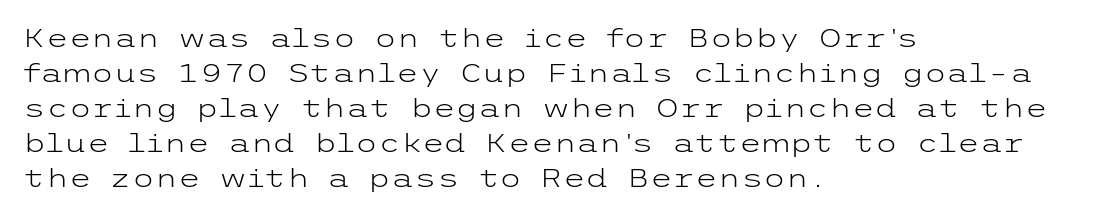
How are the letters spaced? Ordinarily, with no added tracking. Has an underline been added? It has not. Honestly, the row spacing looks completely unremarkable. The font is comparable to plain body text, perhaps lighter. Visually the block forms a straight wall on the left and a jagged coastline on the right.
